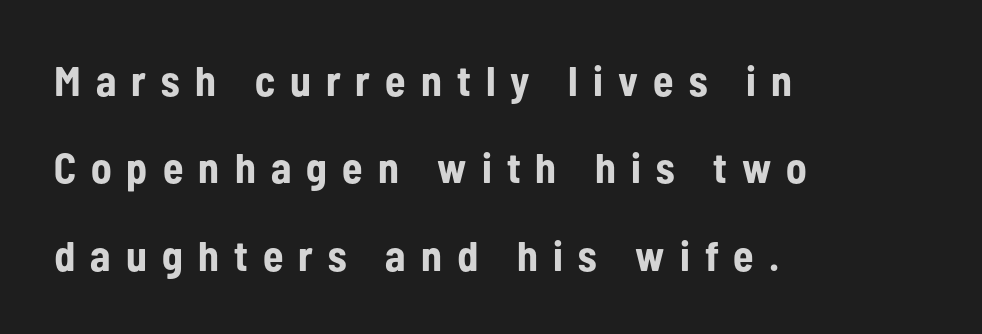
The sample has been set heavy, in full bold. Every stem runs plumb, perpendicular to the baseline. Each letter's strokes conclude bluntly, with no projecting serifs. Proportional: the letters do not fall into vertical columns.
